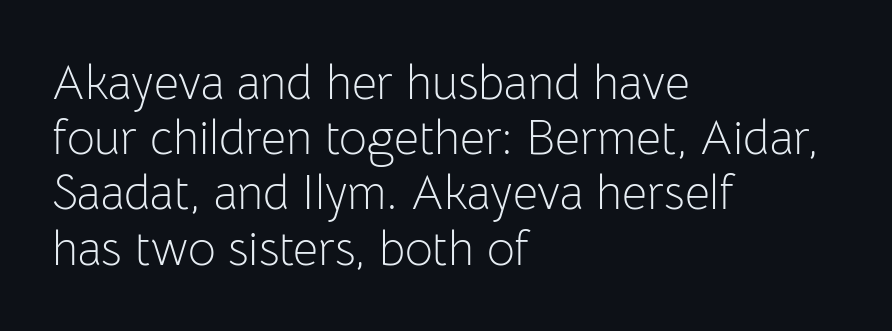
The image shows 48 px light sans-serif type, upright; set left-aligned, tight line spacing (1.15x), normal letter spacing, not underlined; low stroke contrast and a medium x-height.
